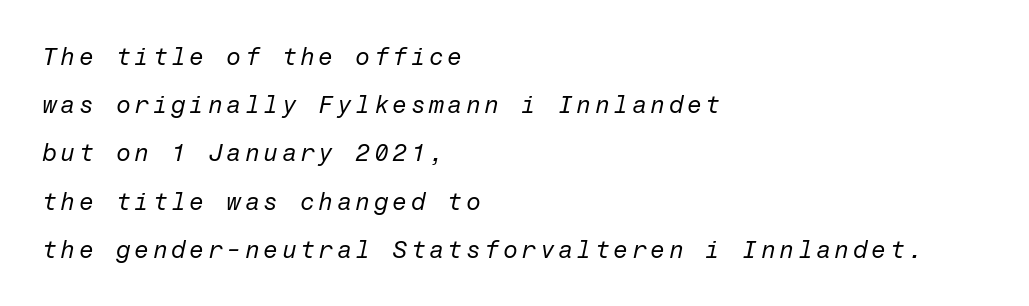
{"italic": "yes", "lean": "right", "slant_degrees": 12, "bold": "no", "underline": "no", "align": "left", "line_spacing": "loose", "line_spacing_ratio": 2.01, "glyph_px": 24}
